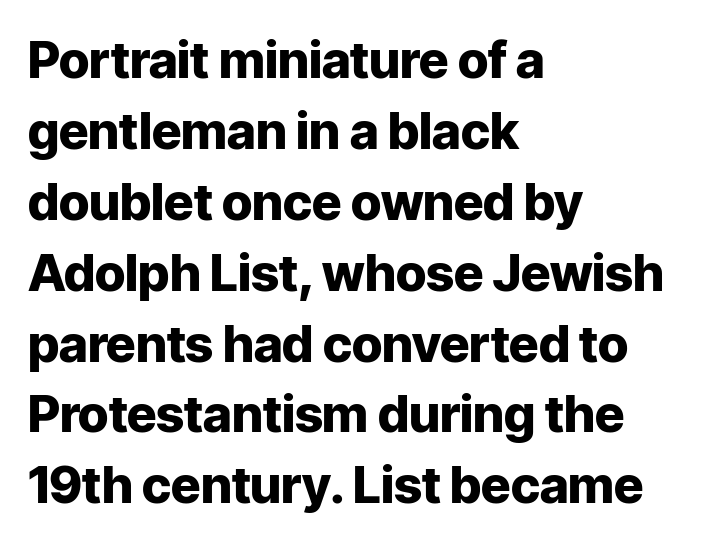
These lines stack with their left ends in a neat column. Leading matches the norm, producing a regular column. To sum up the face: it is a sans, with no serifs. A bare baseline throughout the passage.
